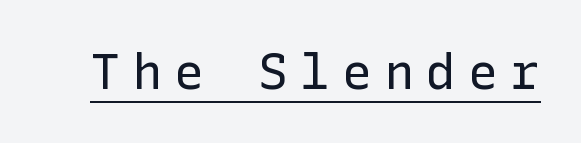
Caption: face not bold, strokes unweighted. Letter spacing: wide. Examine the stroke ends and you'll find no serifs. The rendered words wear a rule along their underside. Posture: vertical.
